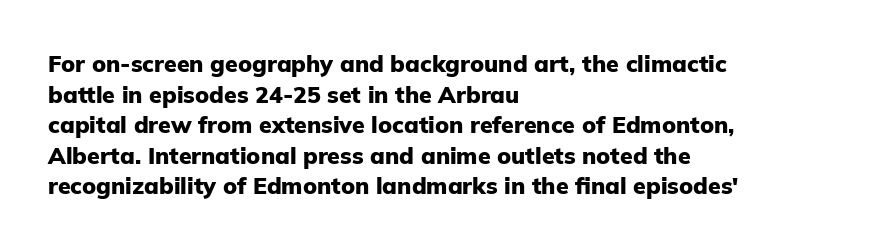
Nobody touched the tracking dial on this one. Heft: maximum for text — a bold. The rendering anchors every line to the left-hand side. The line-height multiplier appears to be the usual default.
